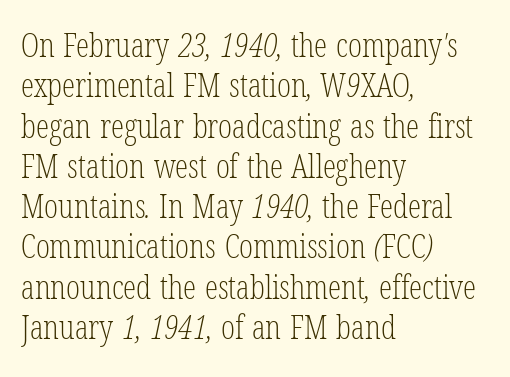
Q: Is the text bold? A: No.
Q: Is the typeface a serif or a sans-serif typeface? A: Serif.
Q: Is the text underlined? A: No.
Q: How is the paragraph aligned? A: Left-aligned.
Q: Is the spacing between letters normal or unusually wide? A: Normal.
Q: Width (condensed, normal, or wide)? A: Condensed.
Q: Stroke contrast? A: Low.
Q: x-height? A: Medium.
Q: Monospaced? A: No.
